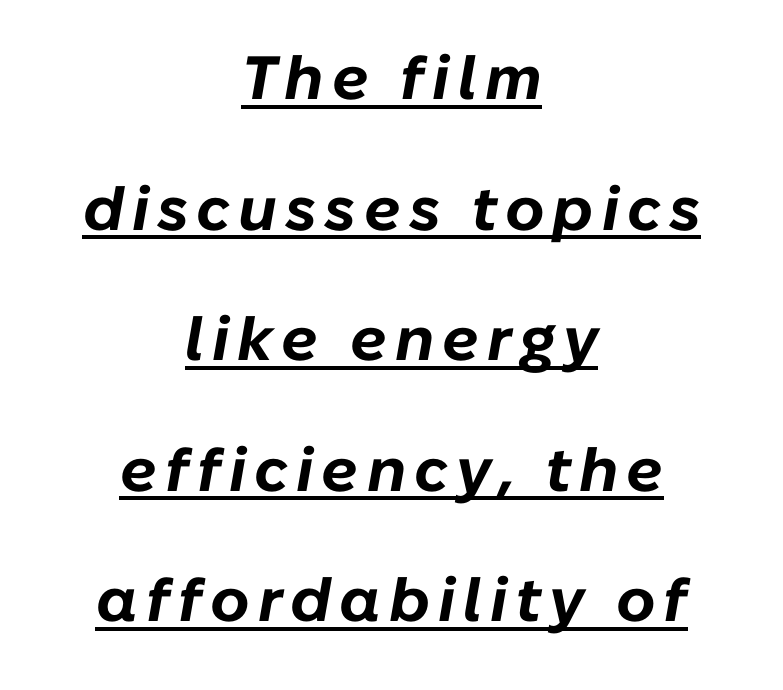
Q: Is the text bold? A: Yes.
Q: Is the text italic (slanted)? A: Yes, it leans right by about 10 degrees.
Q: Is the text underlined? A: Yes.
Q: How is the paragraph aligned? A: Centered.
Q: Is the spacing between lines tight, normal or loose? A: Loose.
Q: Width (condensed, normal, or wide)? A: Normal.
Q: Stroke contrast? A: Low.
Q: x-height? A: Medium.
Q: Monospaced? A: No.
